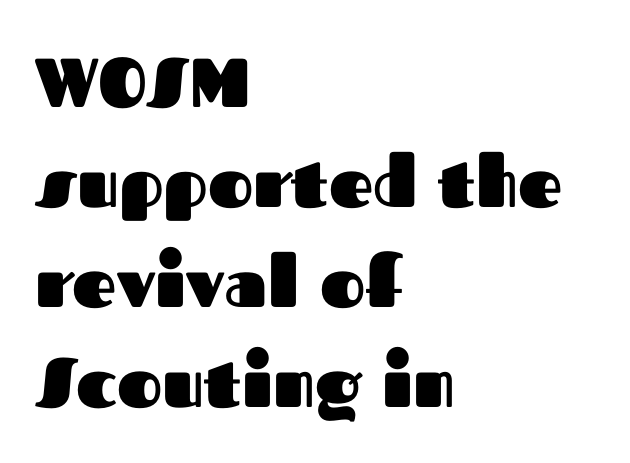
Compared with a centered layout, this one pins lines to the left instead. Is this a sans? Yes — the strokes have no serifs. Underline: absent. If you measured baseline to baseline, you'd find a middling distance.
